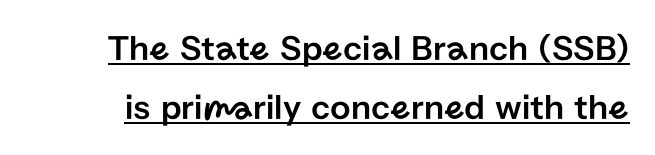
{"serif": "no", "italic": "no", "width": "normal", "stroke_contrast": "low", "x_height": "medium", "monospaced": "no", "underline": "yes", "line_spacing": "normal", "line_spacing_ratio": 1.65, "letter_spacing": "normal", "letter_spacing_em": 0.0, "glyph_px": 36}
